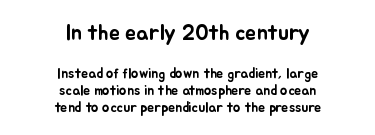
{"italic": "no", "underline": "no", "align": "center", "line_spacing_ratio": 1.23, "letter_spacing": "normal", "letter_spacing_em": 0.0, "larger_block": "first", "size_ratio": 1.57, "glyph_px": 22}
